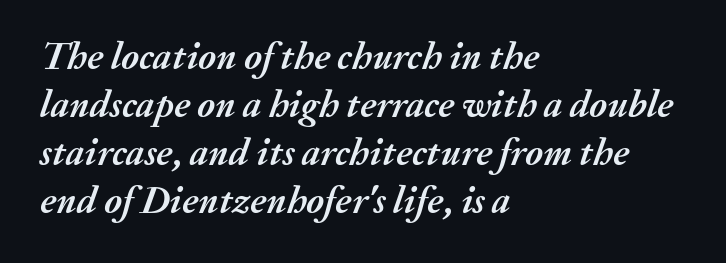
{"italic": "yes", "lean": "right", "slant_degrees": 20, "bold": "yes", "weight": "semibold", "width": "normal", "stroke_contrast": "medium", "x_height": "medium", "monospaced": "no", "underline": "no", "align": "left", "line_spacing": "normal", "line_spacing_ratio": 1.26, "letter_spacing": "normal", "letter_spacing_em": 0.0, "glyph_px": 38}
